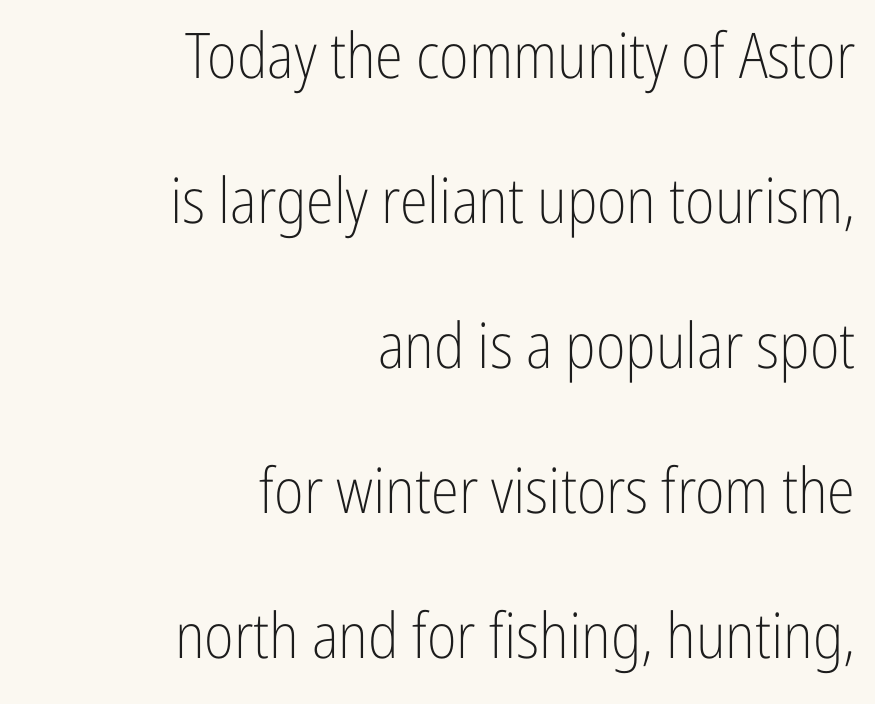
A clean baseline with only descenders dipping below it. Visually the block forms a straight wall on the right and a jagged coastline on the left. The font sits on the lighter half of the weight spectrum, regular included. What kind of face is this? One without serifs — a sans.
